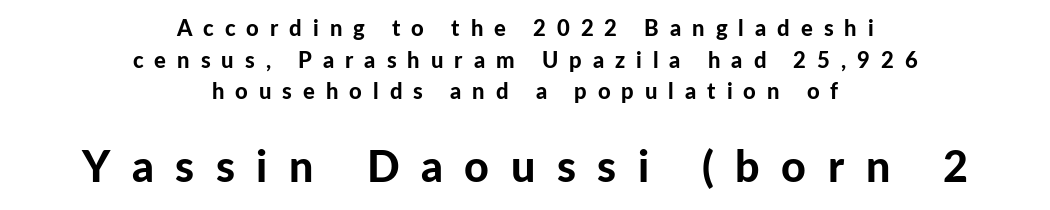
The image shows 43 px bold sans-serif type, upright; set centered, normal line spacing (1.44x), unusually wide letter spacing (+0.5 em), not underlined; the second (bottom) block is 1.95x larger; low stroke contrast and a medium x-height.
